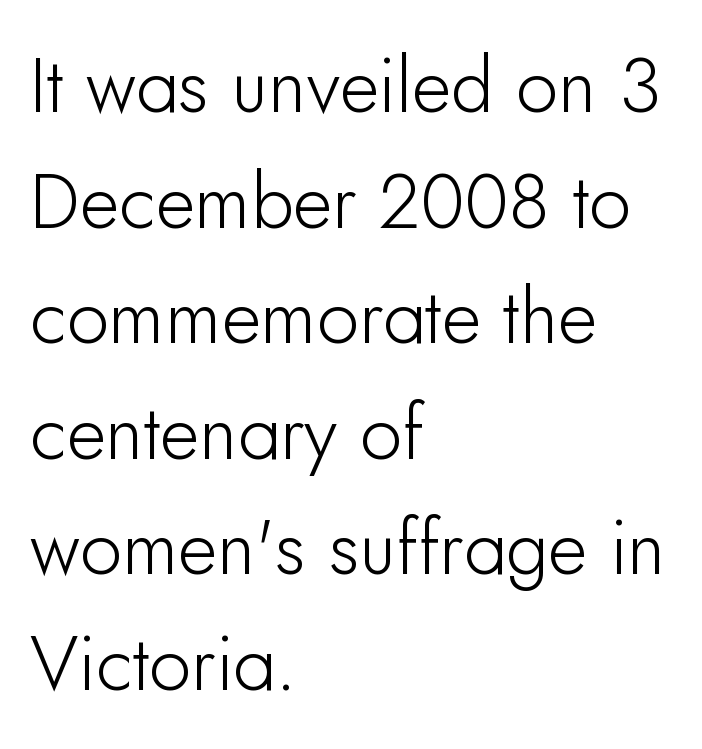
{"serif": "no", "italic": "no", "width": "normal", "stroke_contrast": "low", "x_height": "small", "monospaced": "no", "underline": "no", "align": "left", "line_spacing": "normal", "line_spacing_ratio": 1.52, "letter_spacing": "normal", "letter_spacing_em": 0.0, "glyph_px": 76}
